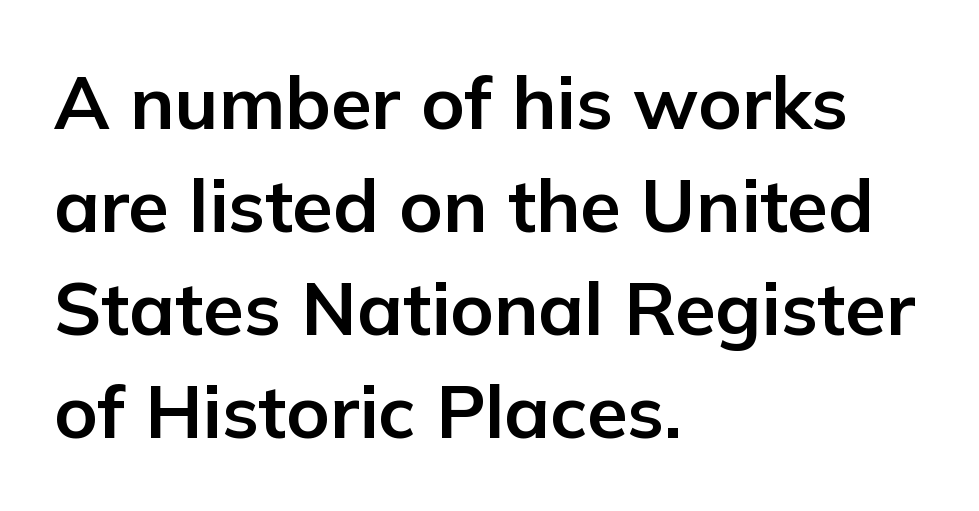
Q: Is the text bold? A: Yes.
Q: Is the text italic (slanted)? A: No, it is upright.
Q: Is the typeface a serif or a sans-serif typeface? A: Sans-serif.
Q: Is the text underlined? A: No.
Q: How is the paragraph aligned? A: Left-aligned.
Q: Is the spacing between letters normal or unusually wide? A: Normal.
Q: Is the spacing between lines tight, normal or loose? A: Normal.
Q: Width (condensed, normal, or wide)? A: Normal.
Q: Stroke contrast? A: Low.
Q: x-height? A: Medium.
Q: Monospaced? A: No.
